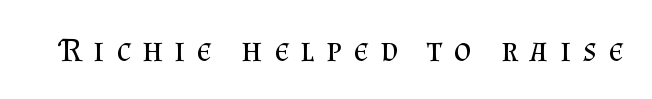
{"serif": "yes", "italic": "no", "bold": "no", "weight": "regular", "width": "normal", "stroke_contrast": "medium", "x_height": "small", "monospaced": "no", "underline": "no", "letter_spacing": "wide", "letter_spacing_em": 0.34, "glyph_px": 34}
